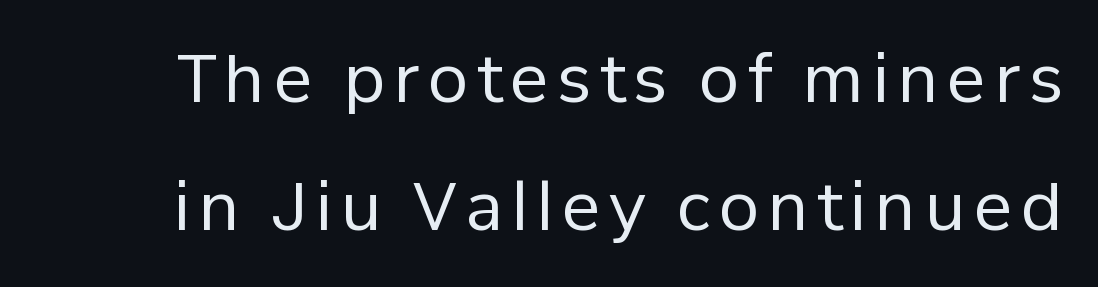
The zone under the glyphs is completely vacant. Do the characters align in a grid? No, the font is proportional. Interline gaps are noticeably wide in this sample. The passage shown is not bold in any degree. Characters remain perfectly vertical along every line.
